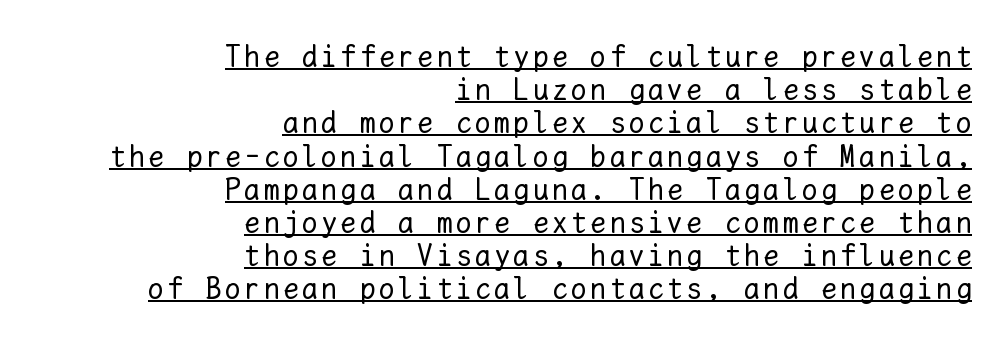
{"italic": "no", "bold": "no", "weight": "regular", "width": "normal", "stroke_contrast": "low", "x_height": "medium", "monospaced": "yes", "underline": "yes", "align": "right", "line_spacing": "tight", "line_spacing_ratio": 1.07, "glyph_px": 31}
